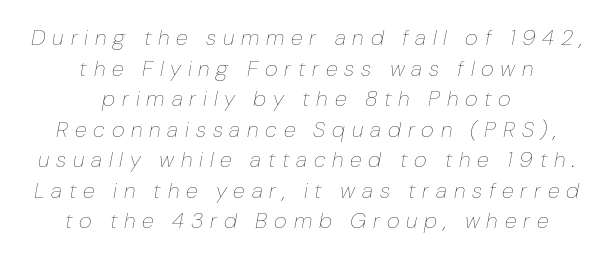
Q: Is the text bold? A: No.
Q: Is the text italic (slanted)? A: Yes, it leans right by about 10 degrees.
Q: Is the text underlined? A: No.
Q: How is the paragraph aligned? A: Centered.
Q: Is the spacing between letters normal or unusually wide? A: Unusually wide.
Q: Is the spacing between lines tight, normal or loose? A: Normal.
